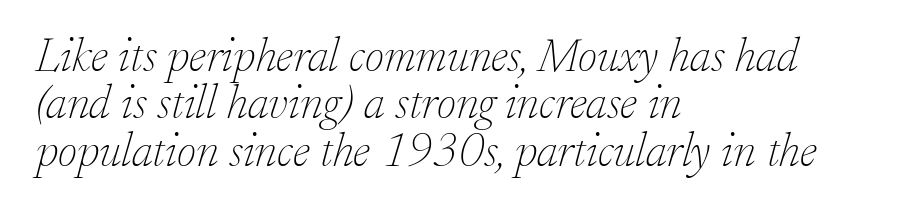
Q: Is the text bold? A: No.
Q: Is the text italic (slanted)? A: Yes, it leans right by about 17 degrees.
Q: Is the typeface a serif or a sans-serif typeface? A: Serif.
Q: Is the text underlined? A: No.
Q: How is the paragraph aligned? A: Left-aligned.
Q: Is the spacing between letters normal or unusually wide? A: Normal.
Q: Is the spacing between lines tight, normal or loose? A: Tight.
Q: Width (condensed, normal, or wide)? A: Normal.
Q: Stroke contrast? A: Low.
Q: x-height? A: Small.
Q: Monospaced? A: No.
